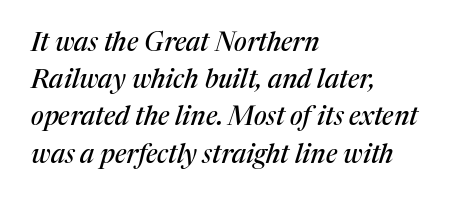
Casual observation: everything's shoved over to the left. Plain, unruled lines of type. The glyphs look as if they've been sheared to an angle. Default kerning and tracking; the words read as compact shapes.
